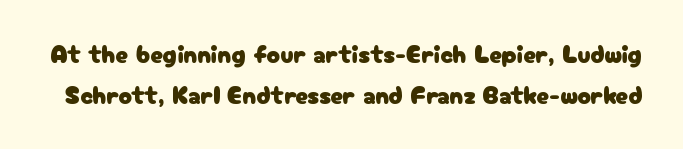
These lines keep a tight, regular rhythm from letter to letter. Line spacing here is normal. Decoration check: the copy has no underline. When letters stand straight like this, we call the style roman or upright.
